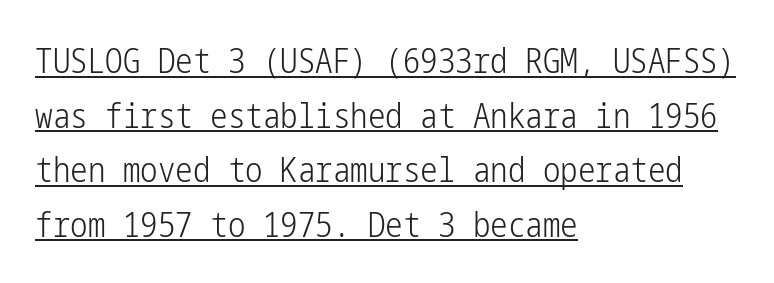
A baseline rule has been typeset under these characters. This sample is left-justified, so line endings fall wherever the words run out. Every stem runs plumb, perpendicular to the baseline. Nothing unusual about the tracking: characters are spaced as the font intends. This rendering employs a face without finishing strokes, i.e., a sans-serif. The passage shown stacks its lines at a standard gap.
